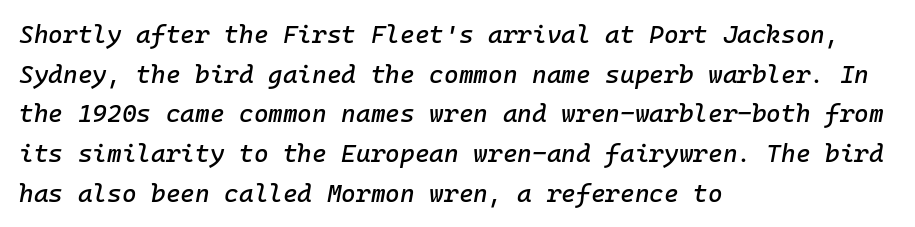
Q: Is the text italic (slanted)? A: Yes, it leans right by about 10 degrees.
Q: Is the text underlined? A: No.
Q: How is the paragraph aligned? A: Left-aligned.
Q: Is the spacing between letters normal or unusually wide? A: Normal.
Q: Is the spacing between lines tight, normal or loose? A: Normal.
